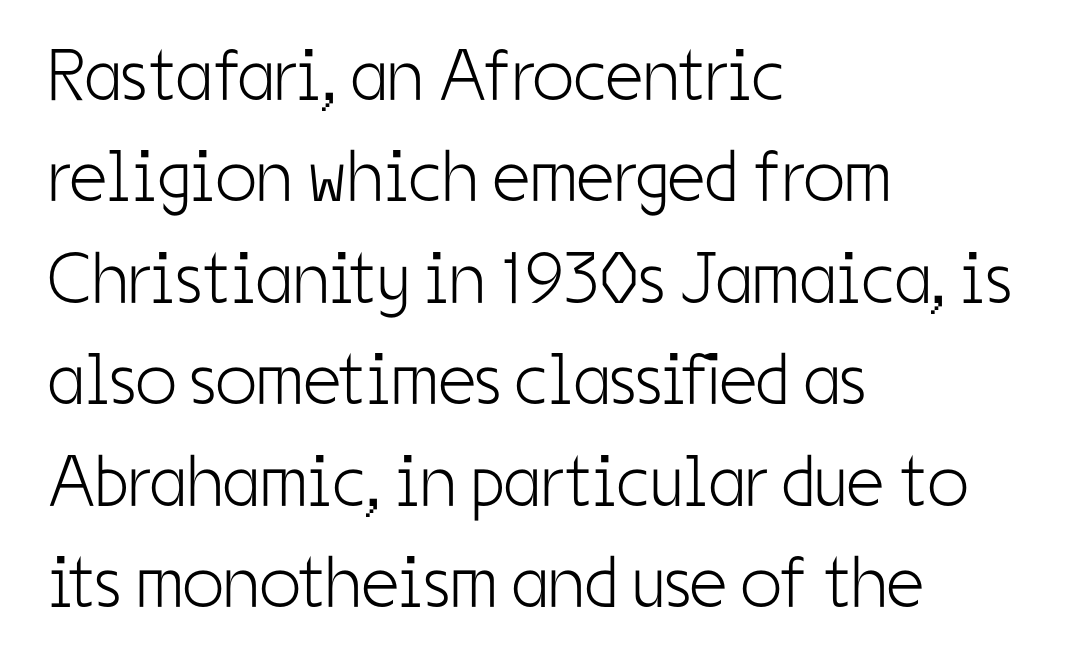
{"serif": "no", "italic": "no", "bold": "no", "weight": "light", "width": "condensed", "stroke_contrast": "low", "x_height": "medium", "monospaced": "no", "underline": "no", "align": "left", "line_spacing": "normal", "line_spacing_ratio": 1.39, "letter_spacing": "normal", "letter_spacing_em": 0.0, "glyph_px": 73}
